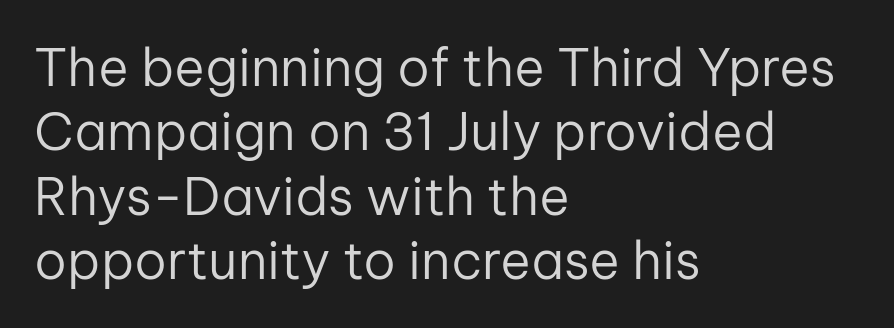
{"serif": "no", "italic": "no", "bold": "no", "weight": "regular", "width": "normal", "stroke_contrast": "low", "x_height": "medium", "monospaced": "no", "underline": "no", "align": "left", "line_spacing_ratio": 1.24, "letter_spacing": "normal", "letter_spacing_em": 0.0, "glyph_px": 52}
